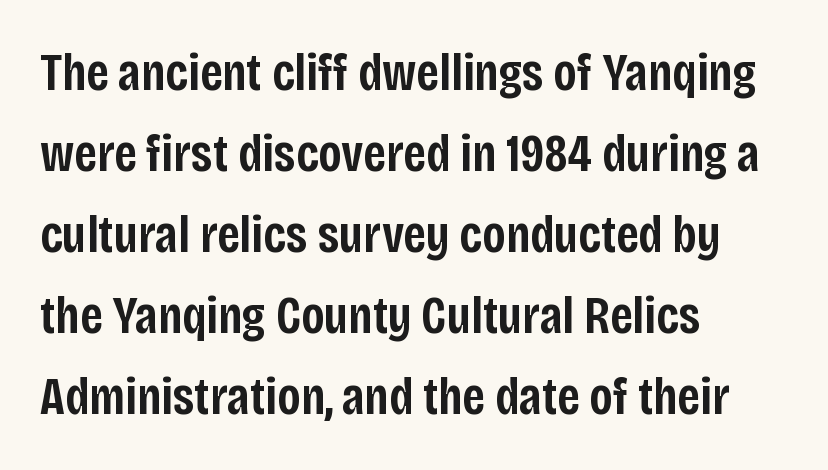
The image shows 53 px semibold, condensed sans-serif type, upright; set left-aligned, normal line spacing (1.53x), normal letter spacing, not underlined; low stroke contrast and a large x-height.
